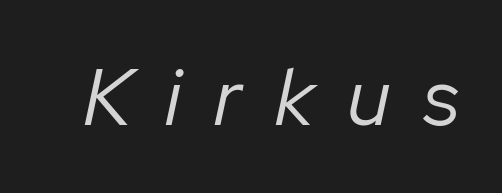
{"italic": "yes", "lean": "right", "slant_degrees": 12, "bold": "no", "weight": "regular", "width": "normal", "stroke_contrast": "low", "x_height": "medium", "monospaced": "no", "underline": "no", "letter_spacing": "wide", "letter_spacing_em": 0.42, "glyph_px": 80}
